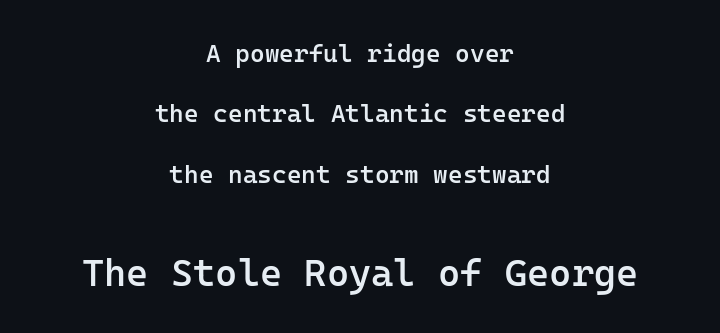
Typographic density is moderately raised because the face is semibold. Compared with a flush-left layout, this one balances lines on the center instead. Airy leading. Is this a sans? Yes — the strokes have no serifs. The passage shown begins with its smaller block and ends with its larger one.
